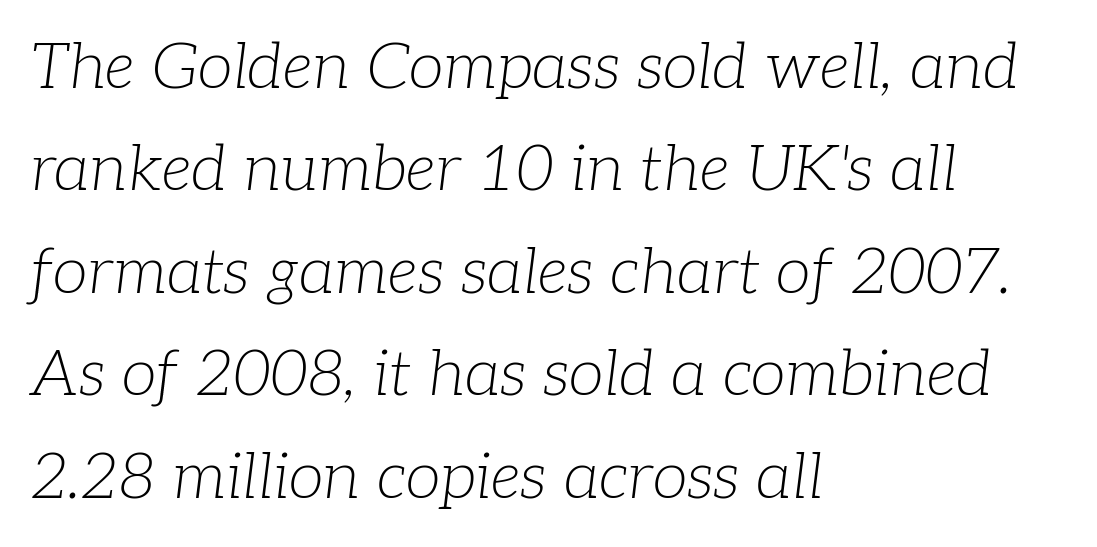
The rendering keeps characters at their native spacing. Font category for this specimen: serif. The rag falls on the right side of this text block. The weight tops out at a normal text grade. You could not count columns in this text — the font is proportionally spaced. The area under the type is left untouched.
